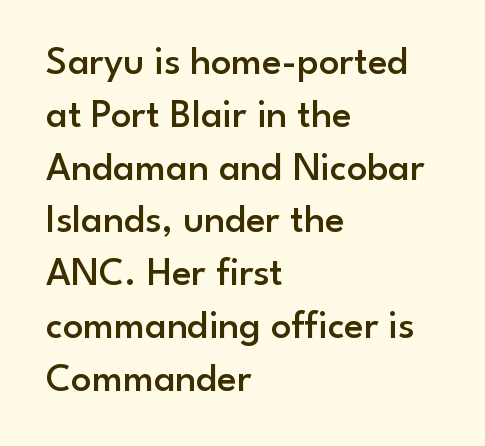
The image shows 40 px semibold sans-serif type, upright; set left-aligned, normal line spacing (1.32x), normal letter spacing, not underlined; low stroke contrast and a small x-height.
